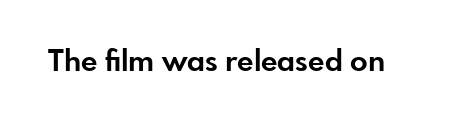
No italicization has been applied; the sample stays upright. Each letter keeps its own natural width here, so spacing adapts to shape. The face used here has the dense, thick strokes of a bold. This rendering leaves character spacing at its baseline value.
